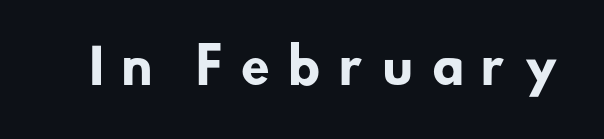
The image shows 48 px heavy sans-serif type; set unusually wide letter spacing (+0.36 em), not underlined; low stroke contrast and a small x-height.
